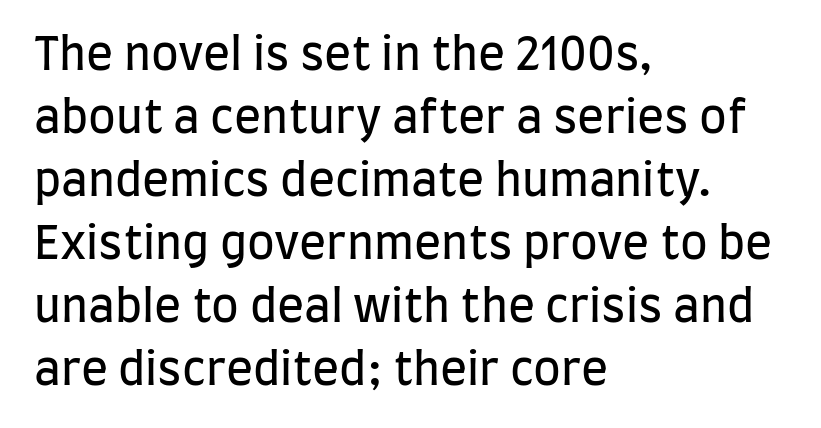
{"serif": "no", "italic": "no", "bold": "no", "weight": "regular", "width": "condensed", "stroke_contrast": "low", "x_height": "large", "monospaced": "no", "underline": "no", "align": "left", "line_spacing": "normal", "line_spacing_ratio": 1.4, "letter_spacing": "normal", "letter_spacing_em": 0.0, "glyph_px": 45}
